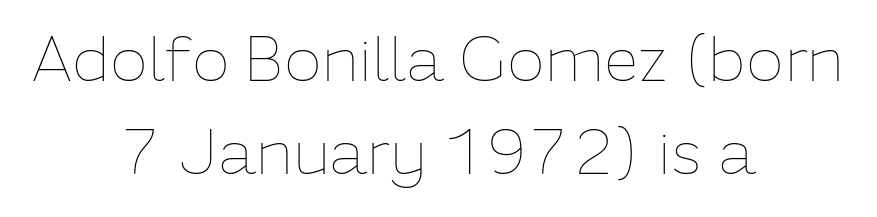
The image shows 63 px thin type, upright; set centered, normal line spacing (1.48x), normal letter spacing, not underlined; low stroke contrast and a medium x-height.
